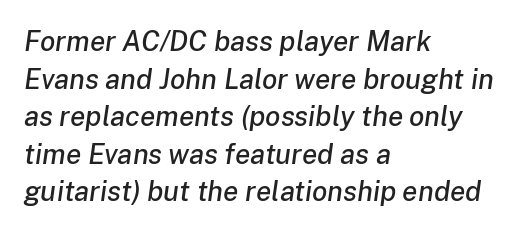
Q: Is the text italic (slanted)? A: Yes, it leans right by about 8 degrees.
Q: Is the text underlined? A: No.
Q: How is the paragraph aligned? A: Left-aligned.
Q: Is the spacing between letters normal or unusually wide? A: Normal.
Q: Is the spacing between lines tight, normal or loose? A: Normal.
Q: Width (condensed, normal, or wide)? A: Normal.
Q: Stroke contrast? A: Low.
Q: x-height? A: Medium.
Q: Monospaced? A: No.
